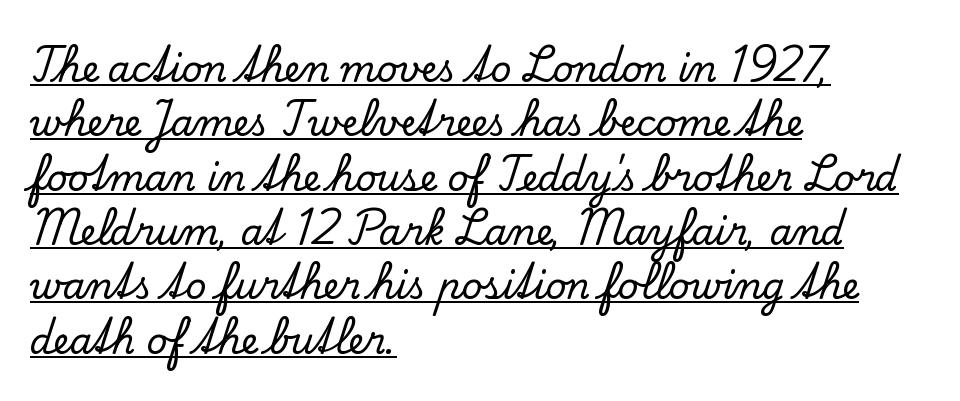
Q: Is the text italic (slanted)? A: Yes.
Q: Is the typeface a serif or a sans-serif typeface? A: Serif.
Q: Is the text underlined? A: Yes.
Q: How is the paragraph aligned? A: Left-aligned.
Q: Is the spacing between letters normal or unusually wide? A: Normal.
Q: Is the spacing between lines tight, normal or loose? A: Normal.
Q: Width (condensed, normal, or wide)? A: Normal.
Q: Stroke contrast? A: Low.
Q: x-height? A: Small.
Q: Monospaced? A: No.
